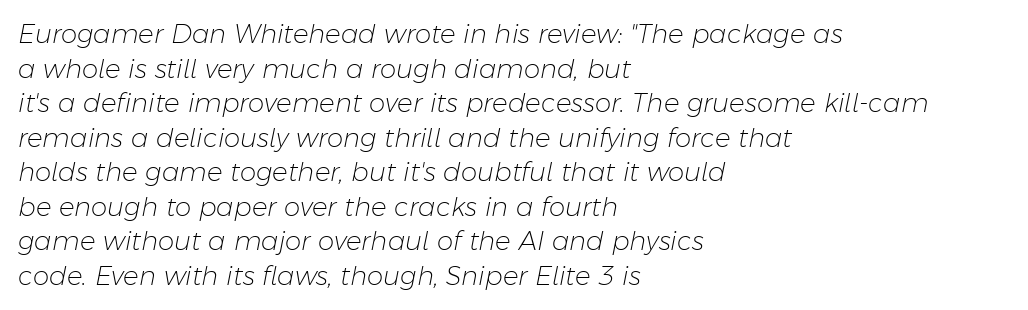
{"italic": "yes", "lean": "right", "slant_degrees": 11, "bold": "no", "underline": "no", "align": "left", "line_spacing": "normal", "line_spacing_ratio": 1.33, "letter_spacing": "normal", "letter_spacing_em": 0.0, "glyph_px": 26}
